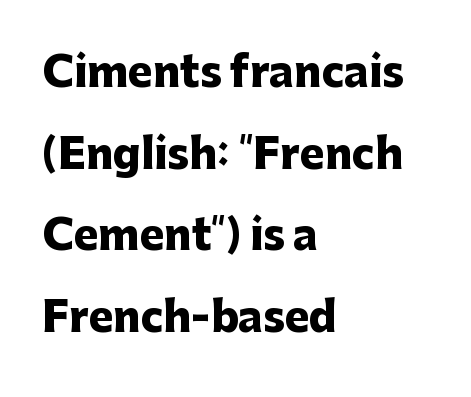
{"serif": "no", "italic": "no", "bold": "yes", "weight": "heavy", "width": "normal", "stroke_contrast": "low", "x_height": "medium", "monospaced": "no", "underline": "no", "align": "left", "line_spacing": "loose", "line_spacing_ratio": 1.99, "letter_spacing": "normal", "letter_spacing_em": 0.0, "glyph_px": 41}
